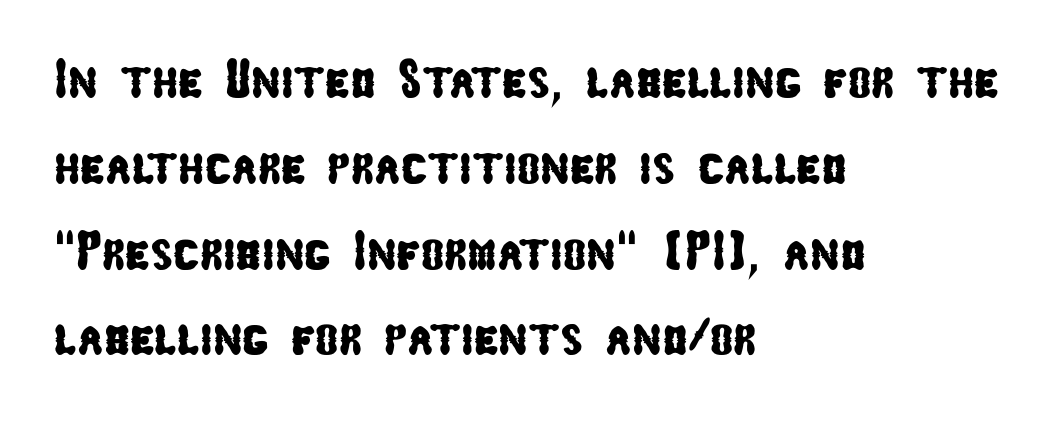
This sample uses plain, unmodified letter spacing. These lines sit exactly where default settings would place them. No feet cap the strokes, marking this as sans-serif type. Words float on clear page, feet unadorned. The compositor pushed each line to the left boundary. The passage shown is typed in a proportional face where columns would drift.
